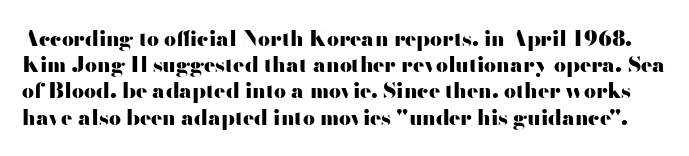
Q: Is the text bold? A: Yes.
Q: Is the text italic (slanted)? A: No, it is upright.
Q: Is the text underlined? A: No.
Q: Is the spacing between letters normal or unusually wide? A: Normal.
Q: Is the spacing between lines tight, normal or loose? A: Normal.
